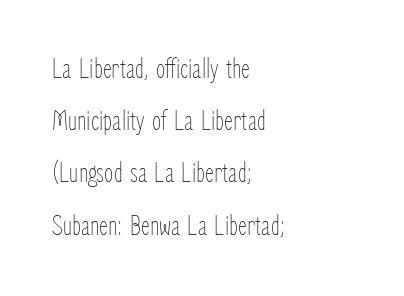
Q: Is the text bold? A: No.
Q: Is the text italic (slanted)? A: No, it is upright.
Q: Is the text underlined? A: No.
Q: How is the paragraph aligned? A: Left-aligned.
Q: Is the spacing between letters normal or unusually wide? A: Normal.
Q: Width (condensed, normal, or wide)? A: Condensed.
Q: Stroke contrast? A: Low.
Q: x-height? A: Medium.
Q: Monospaced? A: No.
